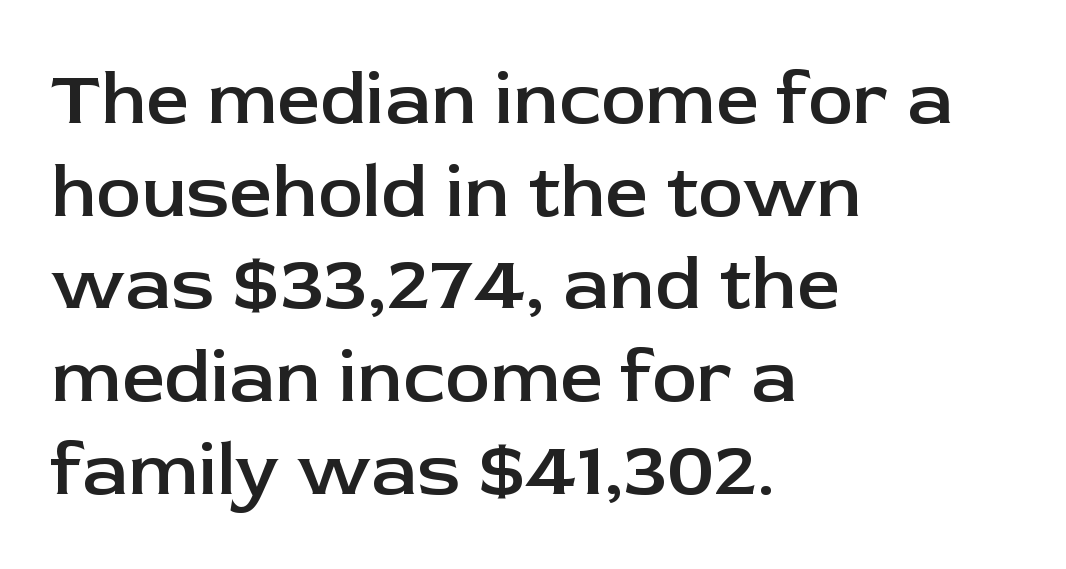
The image shows 76 px semibold sans-serif type, upright; set left-aligned, line spacing 1.22x, normal letter spacing, not underlined; low stroke contrast and a medium x-height.
